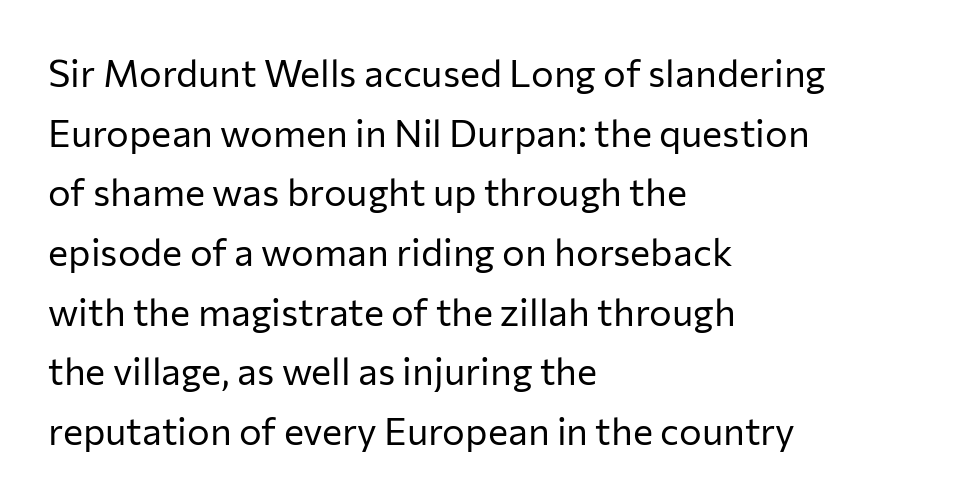
Horizontally, the lines are justified to the leading edge only. Caption: standard tracking, unaltered. The space beneath each line is pristine and unruled. The rendering shows plain stroke endings on the letterforms — a sans-serif design.
